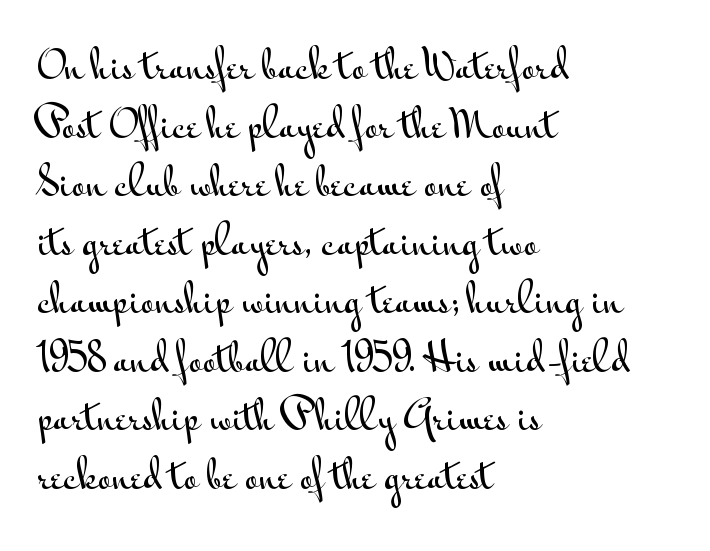
{"serif": "no", "width": "wide", "stroke_contrast": "medium", "x_height": "small", "monospaced": "no", "underline": "no", "align": "left", "line_spacing": "normal", "line_spacing_ratio": 1.54, "letter_spacing": "normal", "letter_spacing_em": 0.0, "glyph_px": 38}
